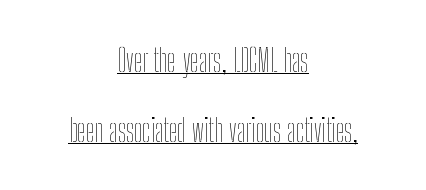
{"italic": "no", "bold": "no", "weight": "thin", "width": "condensed", "stroke_contrast": "low", "x_height": "medium", "monospaced": "no", "underline": "yes", "align": "center", "line_spacing": "loose", "line_spacing_ratio": 2.25, "letter_spacing": "normal", "letter_spacing_em": 0.0, "glyph_px": 31}
